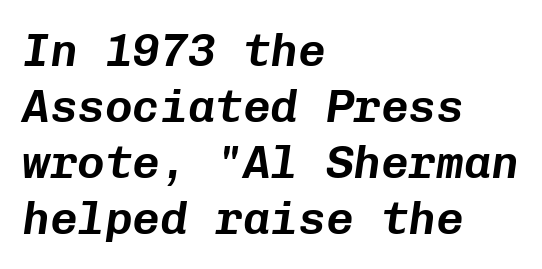
The image shows 46 px text type, italic (leaning right), monospaced; set left-aligned, line spacing 1.22x, normal letter spacing, not underlined; low stroke contrast and a medium x-height.
